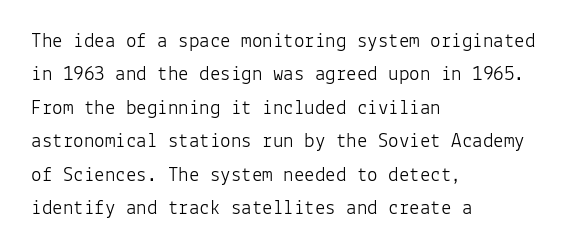
How would I describe the line gaps? Plain and ordinary. Weight: in the light-to-regular range. The type is set solid horizontally, with unmodified tracking. The lines are quadded left.
